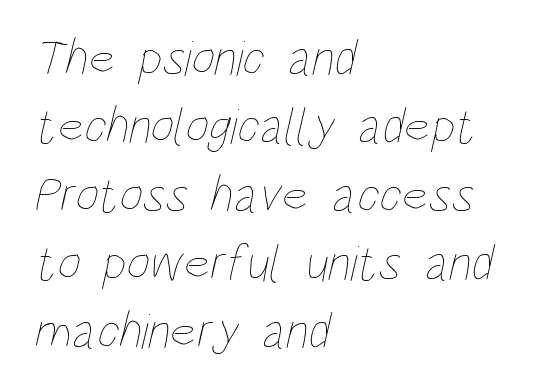
Q: Is the text bold? A: No.
Q: Is the text underlined? A: No.
Q: How is the paragraph aligned? A: Left-aligned.
Q: Is the spacing between letters normal or unusually wide? A: Normal.
Q: Is the spacing between lines tight, normal or loose? A: Normal.
Q: Width (condensed, normal, or wide)? A: Condensed.
Q: Stroke contrast? A: Low.
Q: x-height? A: Large.
Q: Monospaced? A: No.
